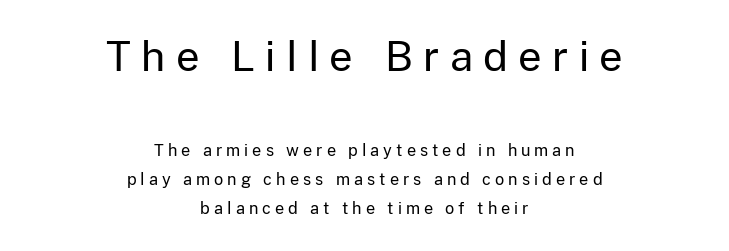
Q: Is the text bold? A: No.
Q: Is the text italic (slanted)? A: No, it is upright.
Q: Is the typeface a serif or a sans-serif typeface? A: Sans-serif.
Q: Is the text underlined? A: No.
Q: How is the paragraph aligned? A: Centered.
Q: Is the spacing between letters normal or unusually wide? A: Unusually wide.
Q: Which block of text is set in a larger size, the first (top) or the second (bottom)? A: The first (top) one.
Q: Width (condensed, normal, or wide)? A: Normal.
Q: Stroke contrast? A: Low.
Q: x-height? A: Medium.
Q: Monospaced? A: No.
